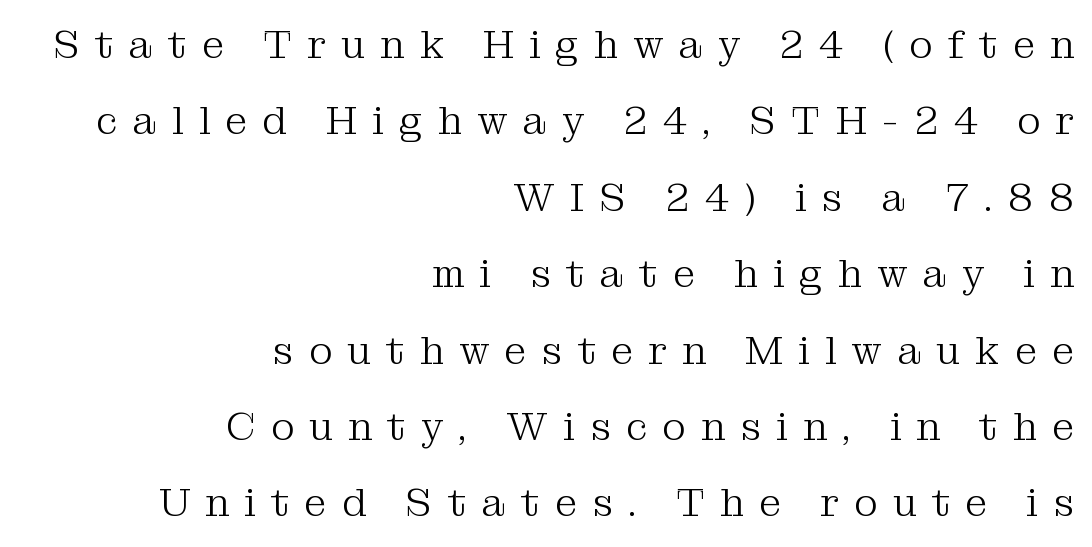
Q: Is the text bold? A: No.
Q: Is the text italic (slanted)? A: No, it is upright.
Q: Is the typeface a serif or a sans-serif typeface? A: Serif.
Q: Is the text underlined? A: No.
Q: How is the paragraph aligned? A: Right-aligned.
Q: Is the spacing between letters normal or unusually wide? A: Unusually wide.
Q: Is the spacing between lines tight, normal or loose? A: Loose.
Q: Width (condensed, normal, or wide)? A: Normal.
Q: Stroke contrast? A: Medium.
Q: x-height? A: Medium.
Q: Monospaced? A: No.
